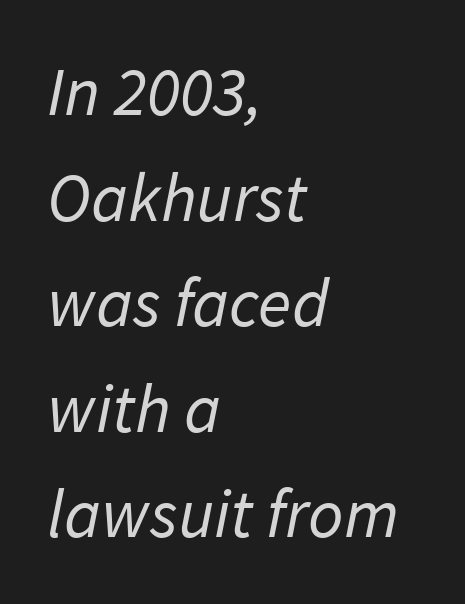
Q: Is the text bold? A: No.
Q: Is the typeface a serif or a sans-serif typeface? A: Sans-serif.
Q: Is the text underlined? A: No.
Q: How is the paragraph aligned? A: Left-aligned.
Q: Is the spacing between letters normal or unusually wide? A: Normal.
Q: Is the spacing between lines tight, normal or loose? A: Normal.
Q: Width (condensed, normal, or wide)? A: Normal.
Q: Stroke contrast? A: Low.
Q: x-height? A: Medium.
Q: Monospaced? A: No.
